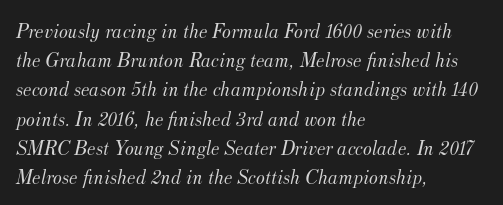
{"italic": "yes", "lean": "right", "slant_degrees": 12, "bold": "no", "underline": "no", "align": "left", "line_spacing": "normal", "line_spacing_ratio": 1.39, "letter_spacing": "normal", "letter_spacing_em": 0.0, "glyph_px": 21}
